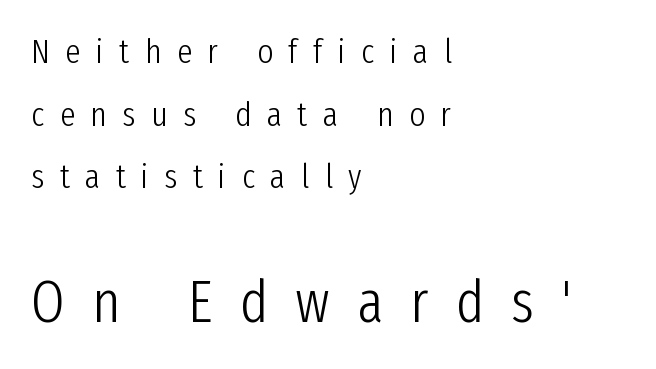
{"serif": "no", "italic": "no", "bold": "no", "weight": "light", "width": "condensed", "stroke_contrast": "low", "x_height": "medium", "monospaced": "no", "underline": "no", "align": "left", "line_spacing_ratio": 1.84, "letter_spacing": "wide", "letter_spacing_em": 0.46, "larger_block": "second", "size_ratio": 1.74, "glyph_px": 59}
